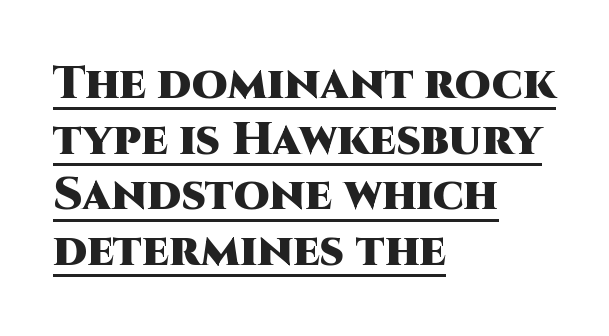
Q: Is the text bold? A: Yes.
Q: Is the text italic (slanted)? A: No, it is upright.
Q: Is the typeface a serif or a sans-serif typeface? A: Sans-serif.
Q: Is the text underlined? A: Yes.
Q: How is the paragraph aligned? A: Left-aligned.
Q: Is the spacing between letters normal or unusually wide? A: Normal.
Q: Width (condensed, normal, or wide)? A: Normal.
Q: Stroke contrast? A: High.
Q: x-height? A: Large.
Q: Monospaced? A: No.
